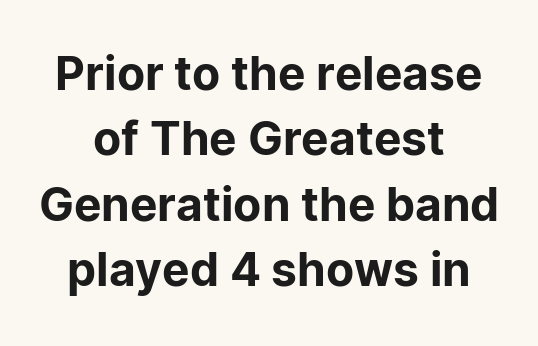
Q: Is the text italic (slanted)? A: No, it is upright.
Q: Is the typeface a serif or a sans-serif typeface? A: Sans-serif.
Q: Is the text underlined? A: No.
Q: How is the paragraph aligned? A: Centered.
Q: Is the spacing between letters normal or unusually wide? A: Normal.
Q: Is the spacing between lines tight, normal or loose? A: Normal.
Q: Width (condensed, normal, or wide)? A: Normal.
Q: Stroke contrast? A: Low.
Q: x-height? A: Medium.
Q: Monospaced? A: No.
